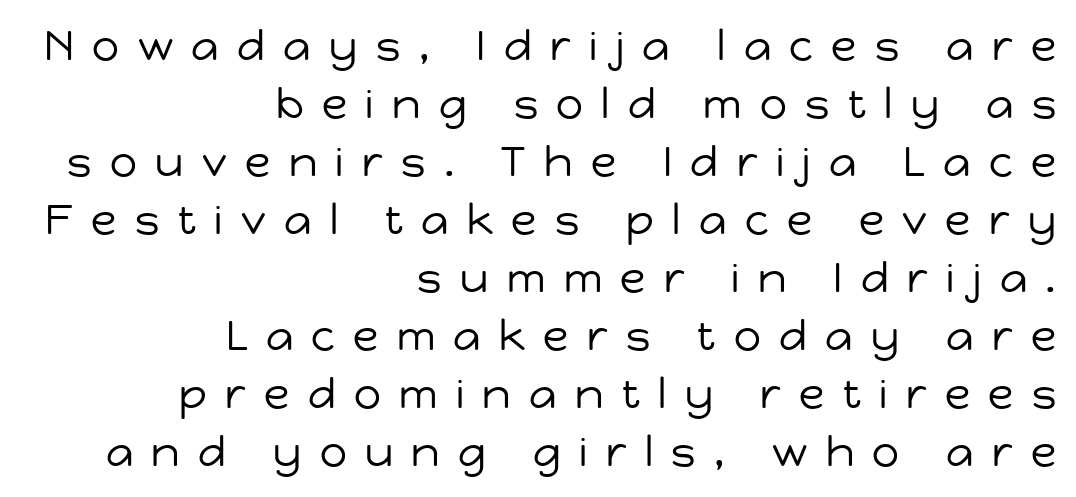
The image shows 42 px regular-weight sans-serif type, upright; set right-aligned, normal line spacing (1.38x), unusually wide letter spacing (+0.44 em), not underlined; low stroke contrast and a medium x-height.
